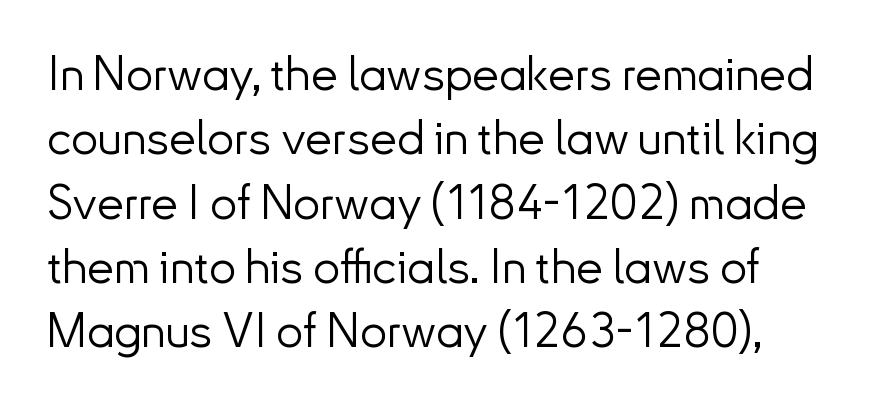
The image shows 48 px light sans-serif type, upright; set normal line spacing (1.34x), normal letter spacing, not underlined; low stroke contrast and a small x-height.
